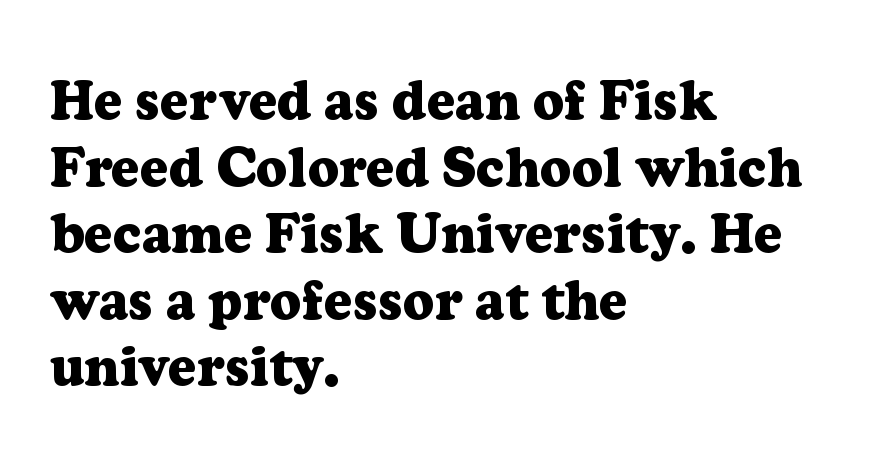
As a designer I'd log this as weight 700, bold. Type style note: has serifs. Is this a fixed-width face? No — the glyphs have proportional, varying widths. If you drew a line through each stem, it would be perfectly vertical. The letterforms sit shoulder to shoulder at normal distance.
